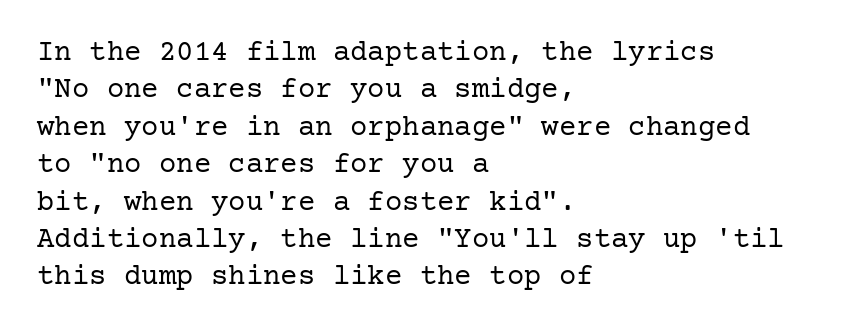
Q: Is the text bold? A: No.
Q: Is the text italic (slanted)? A: No, it is upright.
Q: Is the typeface a serif or a sans-serif typeface? A: Serif.
Q: Is the text underlined? A: No.
Q: How is the paragraph aligned? A: Left-aligned.
Q: Is the spacing between letters normal or unusually wide? A: Normal.
Q: Is the spacing between lines tight, normal or loose? A: Normal.
Q: Width (condensed, normal, or wide)? A: Normal.
Q: Stroke contrast? A: Low.
Q: x-height? A: Medium.
